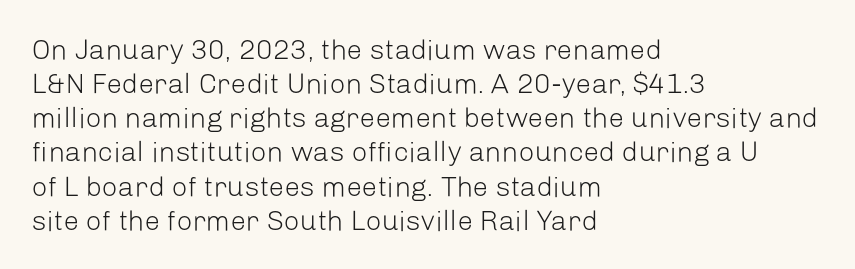
{"serif": "no", "italic": "no", "bold": "no", "weight": "light", "width": "normal", "stroke_contrast": "low", "x_height": "medium", "monospaced": "no", "underline": "no", "align": "left", "line_spacing_ratio": 1.22, "letter_spacing": "normal", "letter_spacing_em": 0.0, "glyph_px": 28}
